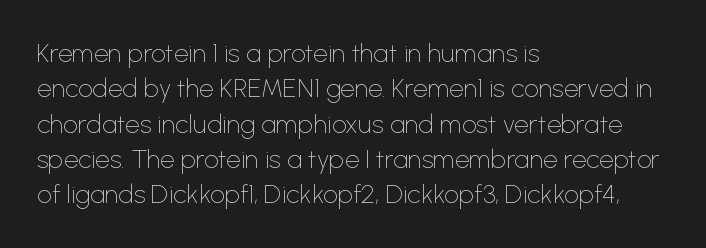
Q: Is the text bold? A: No.
Q: Is the text italic (slanted)? A: No, it is upright.
Q: Is the text underlined? A: No.
Q: How is the paragraph aligned? A: Left-aligned.
Q: Is the spacing between letters normal or unusually wide? A: Normal.
Q: Is the spacing between lines tight, normal or loose? A: Normal.
